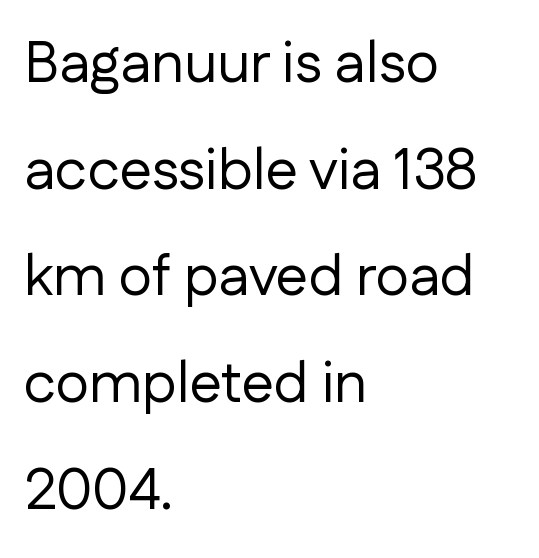
Q: Is the text bold? A: No.
Q: Is the text italic (slanted)? A: No, it is upright.
Q: Is the typeface a serif or a sans-serif typeface? A: Sans-serif.
Q: Is the text underlined? A: No.
Q: How is the paragraph aligned? A: Left-aligned.
Q: Is the spacing between letters normal or unusually wide? A: Normal.
Q: Width (condensed, normal, or wide)? A: Normal.
Q: Stroke contrast? A: Low.
Q: x-height? A: Medium.
Q: Monospaced? A: No.
